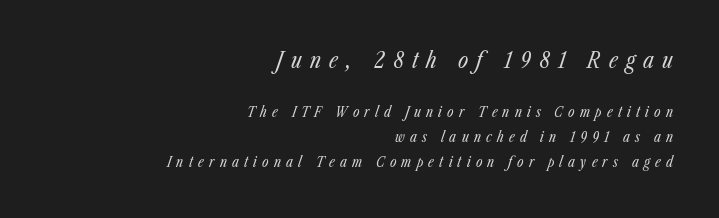
The image shows 22 px text type, italic (leaning right); set right-aligned, line spacing 1.79x, unusually wide letter spacing (+0.37 em), not underlined; the first (top) block is 1.57x larger.
